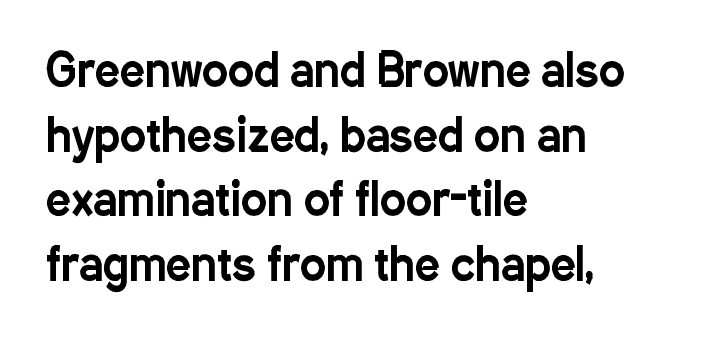
This sample has the flowing, uneven cadence of proportional lettering. Every stem runs plumb, perpendicular to the baseline. Caption: multi-line text, flush left, ragged right. Decoration check: the copy has no underline.
